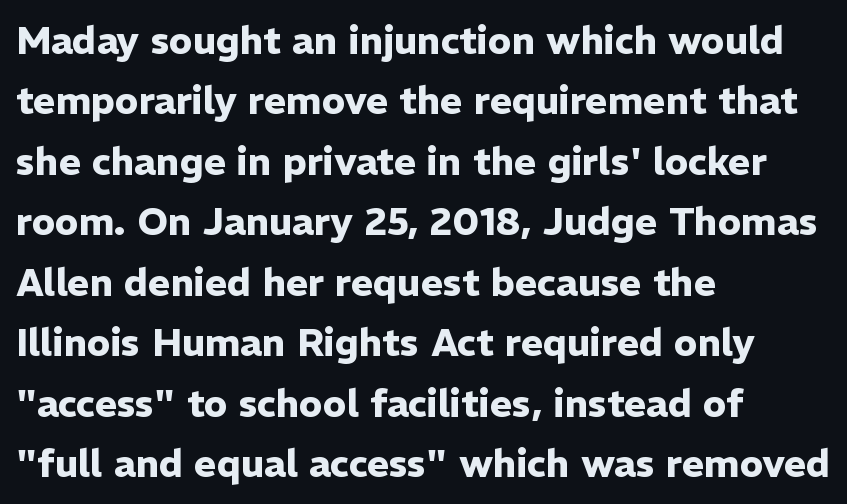
Q: Is the text bold? A: Yes.
Q: Is the text italic (slanted)? A: No, it is upright.
Q: Is the typeface a serif or a sans-serif typeface? A: Sans-serif.
Q: Is the text underlined? A: No.
Q: How is the paragraph aligned? A: Left-aligned.
Q: Is the spacing between letters normal or unusually wide? A: Normal.
Q: Is the spacing between lines tight, normal or loose? A: Normal.
Q: Width (condensed, normal, or wide)? A: Normal.
Q: Stroke contrast? A: Low.
Q: x-height? A: Medium.
Q: Monospaced? A: No.
